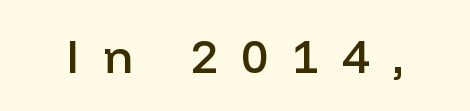
{"serif": "no", "italic": "no", "bold": "semi", "weight": "semibold", "width": "normal", "stroke_contrast": "low", "x_height": "medium", "monospaced": "no", "underline": "no", "letter_spacing": "wide", "letter_spacing_em": 0.5, "glyph_px": 47}
